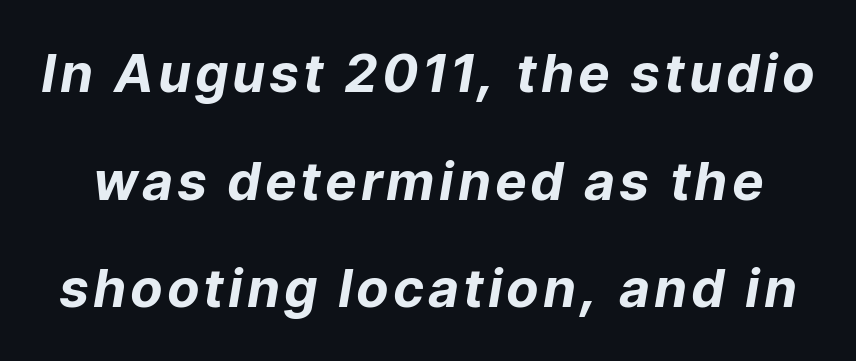
The face used here is proportionally spaced, like ordinary book or web type. Rows of type keep a wide berth in the vertical direction. Rendered with sloped, italic letterforms. The passage shown is not underscored anywhere.
